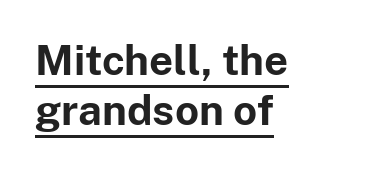
{"serif": "no", "italic": "no", "bold": "yes", "weight": "bold", "width": "normal", "stroke_contrast": "low", "x_height": "medium", "monospaced": "no", "underline": "yes", "align": "left", "line_spacing_ratio": 1.2, "letter_spacing": "normal", "letter_spacing_em": 0.0, "glyph_px": 42}
